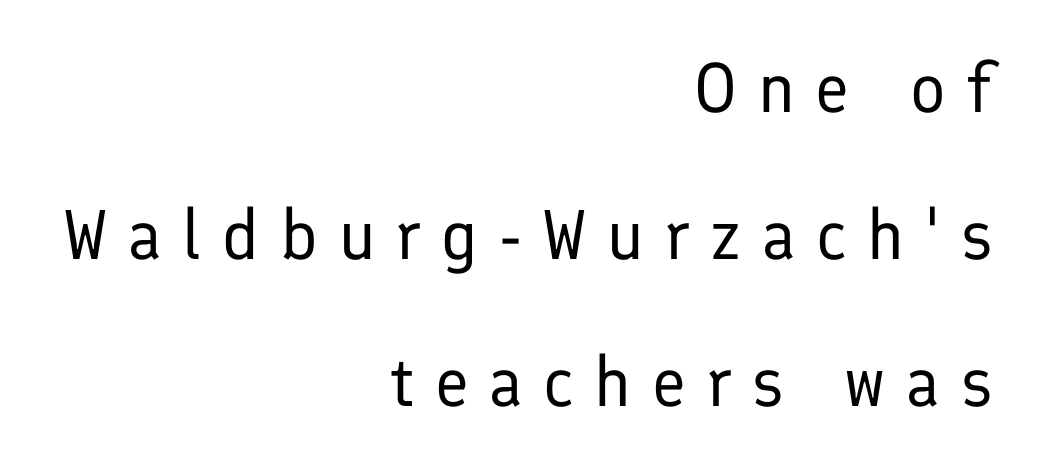
The image shows 70 px regular-weight sans-serif type, upright; set right-aligned, loose line spacing (2.1x), unusually wide letter spacing (+0.3 em), not underlined; low stroke contrast and a medium x-height.
